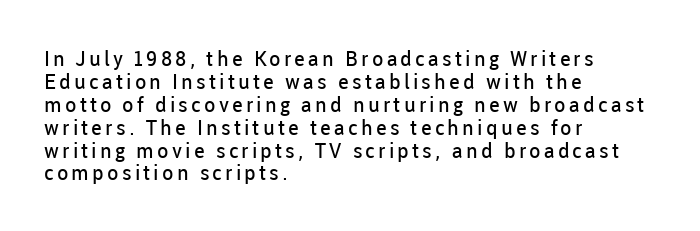
Q: Is the text bold? A: No.
Q: Is the text italic (slanted)? A: No, it is upright.
Q: Is the text underlined? A: No.
Q: How is the paragraph aligned? A: Left-aligned.
Q: Is the spacing between lines tight, normal or loose? A: Tight.
